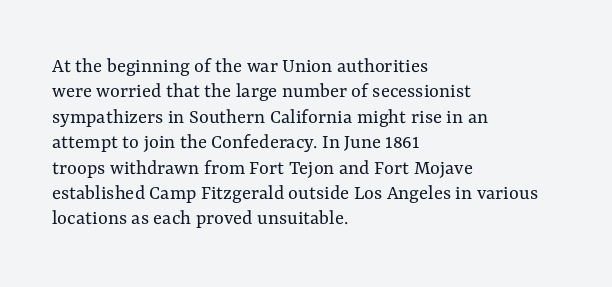
A bare baseline throughout the passage. Line beginnings align vertically; line endings do not. This sample uses plain, unmodified letter spacing. Posture: straight, roman, zero tilt. Is this a heavy cut? Hardly; it is regular or lighter.
